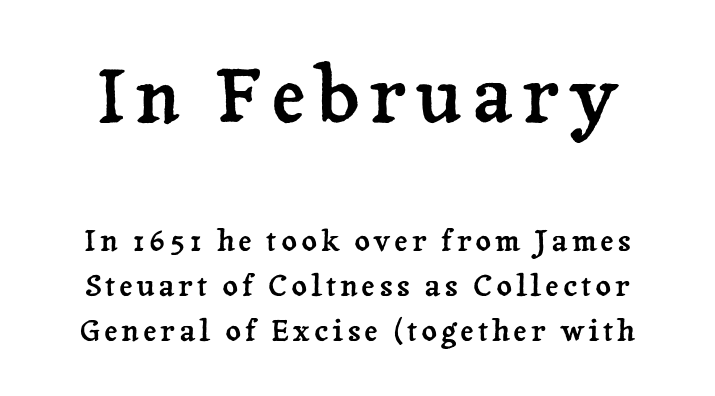
The vertical gap from one line to the next is medium. The specimen omits any rule beneath the text block's lines. Little horizontal feet cap the strokes, marking this as serif type. Character widths vary here, with narrow letters taking less room than wide ones. Characters remain perfectly vertical along every line. The block sitting higher on the canvas is the one with enlarged characters.
